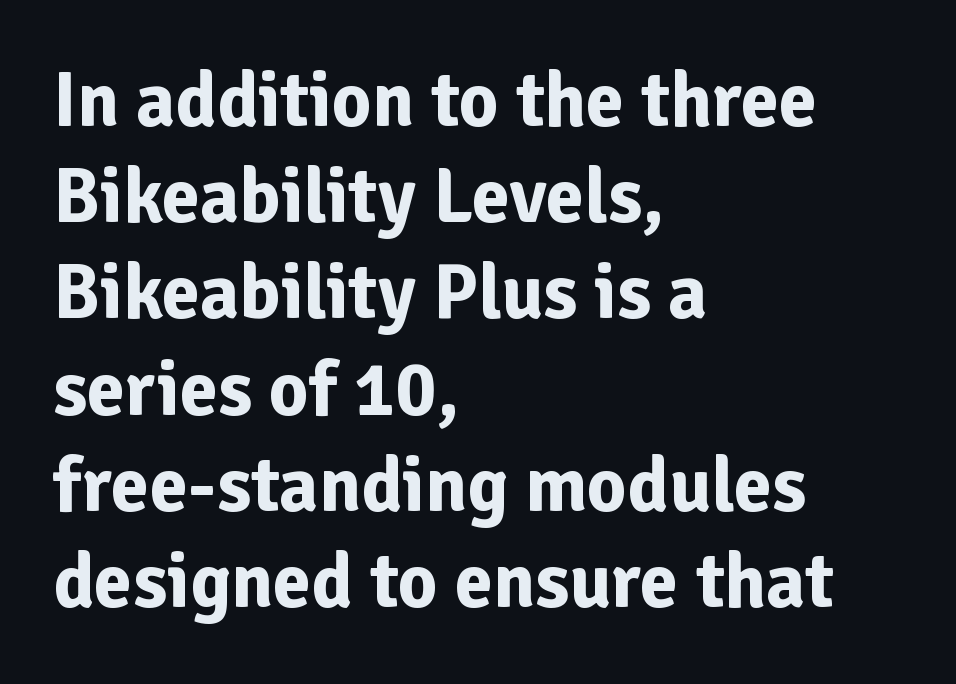
Look at the bottom of the vertical strokes: they stop flat, with no serifs. Posture: upright roman. Honestly, the row spacing looks completely unremarkable. Plenty of ink on the page — the face is bold. You could not count columns in this text — the font is proportionally spaced. The paragraph has a hard left edge and a soft right edge.
